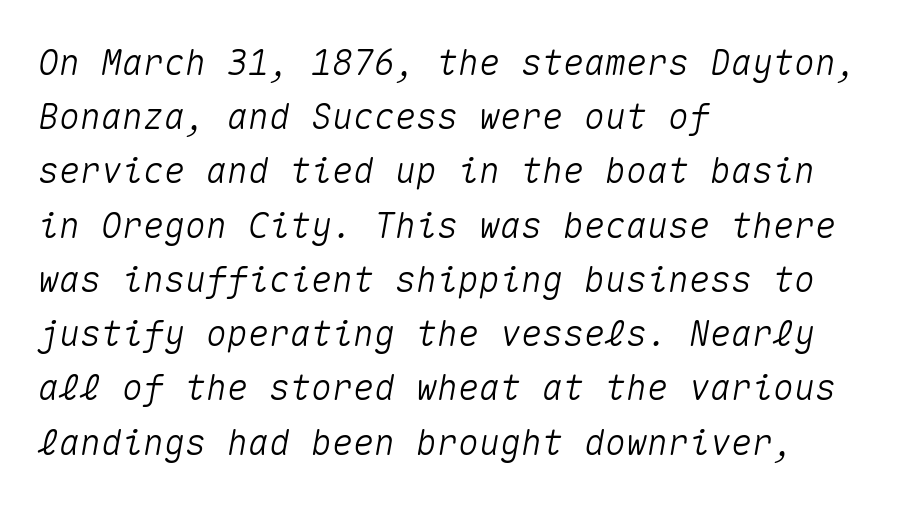
{"italic": "yes", "lean": "right", "slant_degrees": 10, "width": "normal", "stroke_contrast": "medium", "x_height": "medium", "monospaced": "yes", "underline": "no", "align": "left", "line_spacing": "normal", "line_spacing_ratio": 1.55, "letter_spacing": "normal", "letter_spacing_em": 0.0, "glyph_px": 35}
